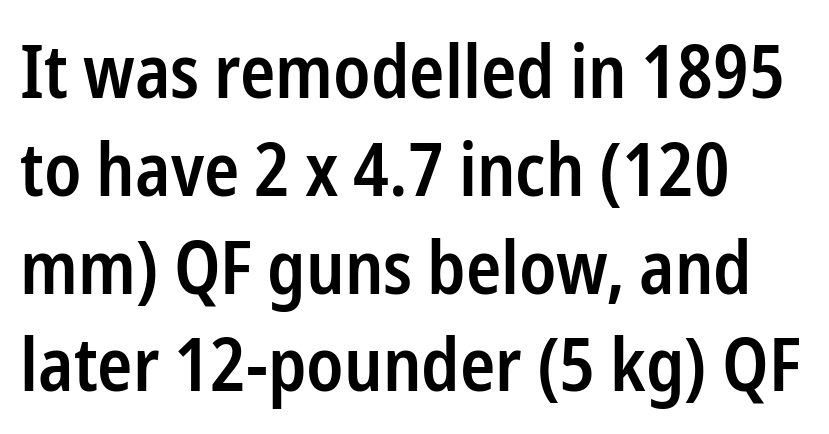
The image shows 73 px semibold, condensed sans-serif type, upright; set left-aligned, normal line spacing (1.34x), normal letter spacing, not underlined; low stroke contrast and a medium x-height.
